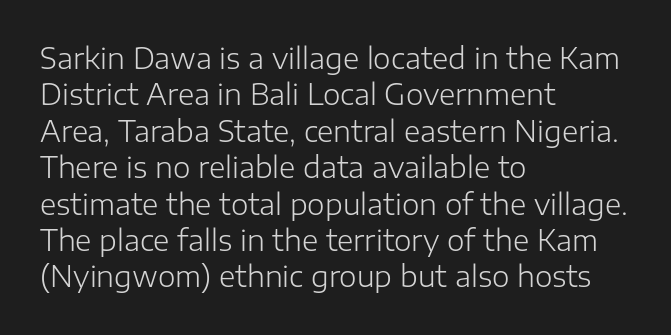
The image shows 28 px light sans-serif type, upright; set left-aligned, normal line spacing (1.3x), normal letter spacing, not underlined; low stroke contrast and a medium x-height.
